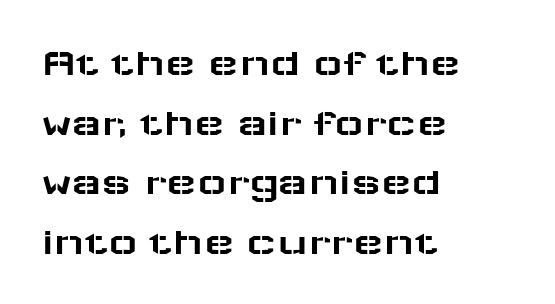
Spacing between characters is what you'd get straight out of the box. Is there much room between lines? A standard amount, neither cramped nor airy. Bare-footed words on every line. Serif or sans? Sans — the stroke terminals are bare.
